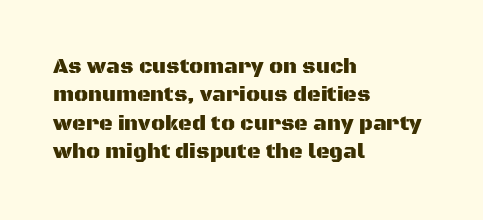
Q: Is the text italic (slanted)? A: No, it is upright.
Q: Is the text underlined? A: No.
Q: How is the paragraph aligned? A: Left-aligned.
Q: Is the spacing between letters normal or unusually wide? A: Normal.
Q: Is the spacing between lines tight, normal or loose? A: Normal.
